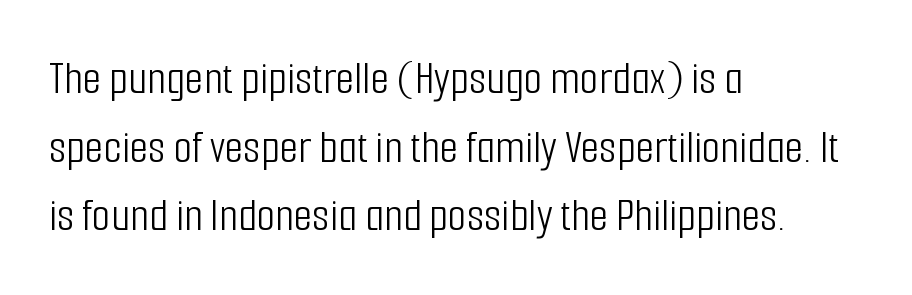
The image shows 48 px light, condensed sans-serif type, upright; set left-aligned, normal line spacing (1.43x), normal letter spacing, not underlined; low stroke contrast and a medium x-height.
